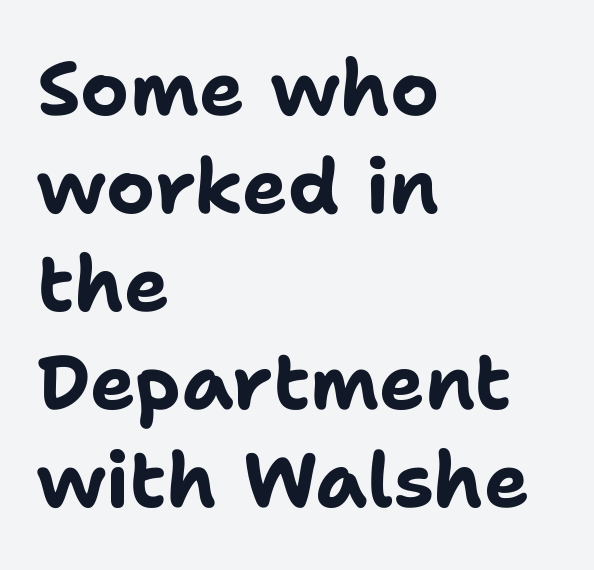
The text was rendered using a sans face with plain stroke endings. Summary of vertical rhythm: regular, with standard interline spacing. Looks like regular typesetting: each glyph gets only the width it needs. The specimen reads as upright at a glance. No word sits above an underline. I'd describe the lettering as bold — thick and assertive.
